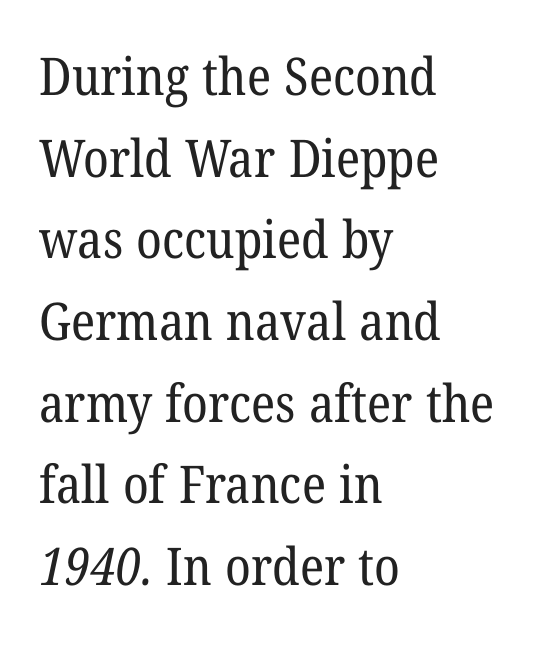
{"serif": "yes", "bold": "no", "weight": "regular", "width": "normal", "stroke_contrast": "low", "x_height": "medium", "monospaced": "no", "underline": "no", "align": "left", "line_spacing": "normal", "line_spacing_ratio": 1.57, "letter_spacing": "normal", "letter_spacing_em": 0.0, "glyph_px": 52}
